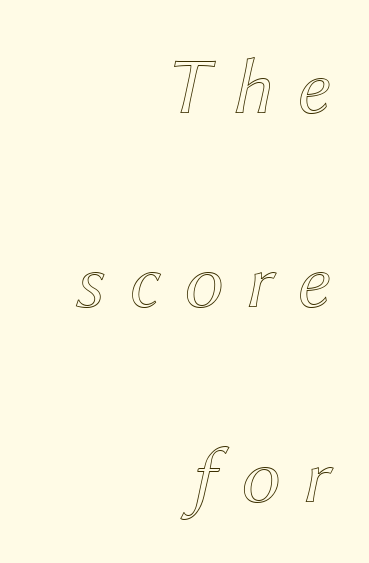
Q: Is the text italic (slanted)? A: Yes, it leans right by about 12 degrees.
Q: Is the text underlined? A: No.
Q: How is the paragraph aligned? A: Right-aligned.
Q: Is the spacing between letters normal or unusually wide? A: Unusually wide.
Q: Is the spacing between lines tight, normal or loose? A: Loose.
Q: Width (condensed, normal, or wide)? A: Normal.
Q: x-height? A: Medium.
Q: Monospaced? A: No.
